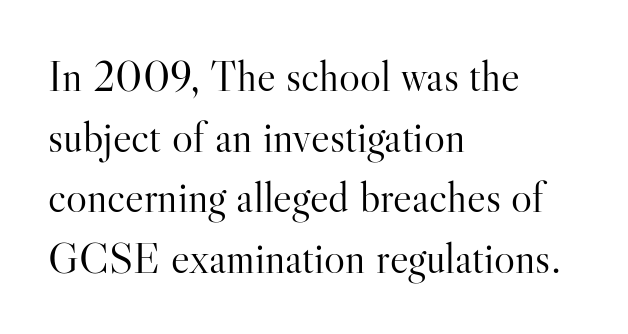
Q: Is the text bold? A: No.
Q: Is the text italic (slanted)? A: No, it is upright.
Q: Is the typeface a serif or a sans-serif typeface? A: Serif.
Q: Is the text underlined? A: No.
Q: How is the paragraph aligned? A: Left-aligned.
Q: Is the spacing between letters normal or unusually wide? A: Normal.
Q: Is the spacing between lines tight, normal or loose? A: Normal.
Q: Width (condensed, normal, or wide)? A: Normal.
Q: Stroke contrast? A: High.
Q: x-height? A: Small.
Q: Monospaced? A: No.
